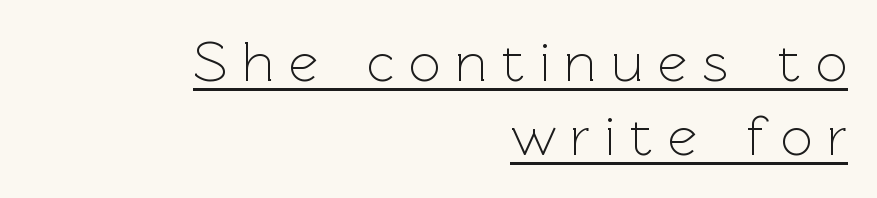
Q: Is the text bold? A: No.
Q: Is the text italic (slanted)? A: No, it is upright.
Q: Is the typeface a serif or a sans-serif typeface? A: Sans-serif.
Q: Is the text underlined? A: Yes.
Q: How is the paragraph aligned? A: Right-aligned.
Q: Is the spacing between letters normal or unusually wide? A: Unusually wide.
Q: Is the spacing between lines tight, normal or loose? A: Normal.
Q: Width (condensed, normal, or wide)? A: Normal.
Q: x-height? A: Medium.
Q: Monospaced? A: No.
